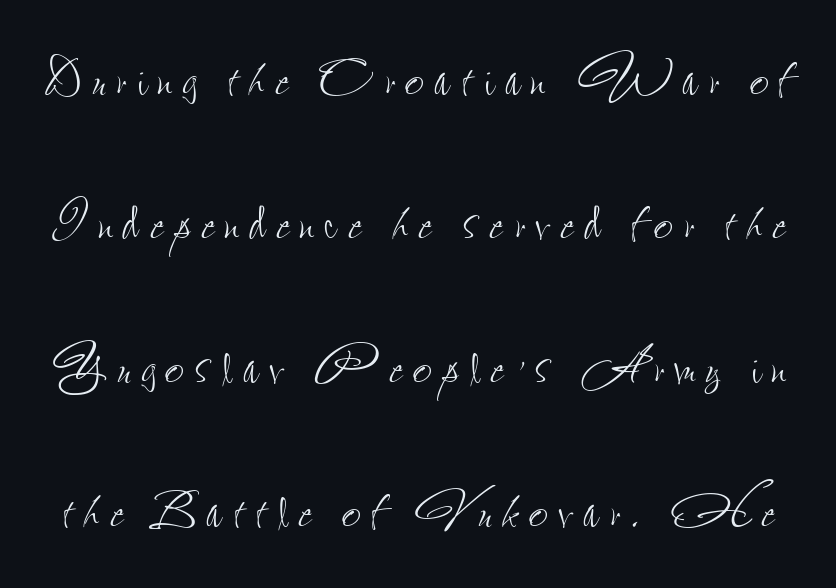
{"bold": "no", "weight": "thin", "width": "condensed", "stroke_contrast": "low", "x_height": "small", "monospaced": "no", "underline": "no", "line_spacing": "loose", "line_spacing_ratio": 2.15, "glyph_px": 67}
